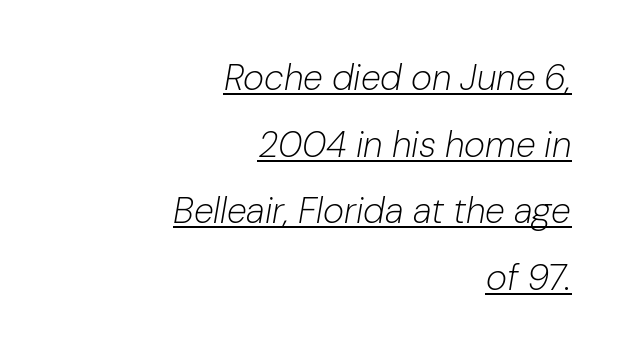
Q: Is the text bold? A: No.
Q: Is the text italic (slanted)? A: Yes, it leans right by about 10 degrees.
Q: Is the text underlined? A: Yes.
Q: How is the paragraph aligned? A: Right-aligned.
Q: Is the spacing between letters normal or unusually wide? A: Normal.
Q: Width (condensed, normal, or wide)? A: Normal.
Q: Stroke contrast? A: Low.
Q: x-height? A: Medium.
Q: Monospaced? A: No.
